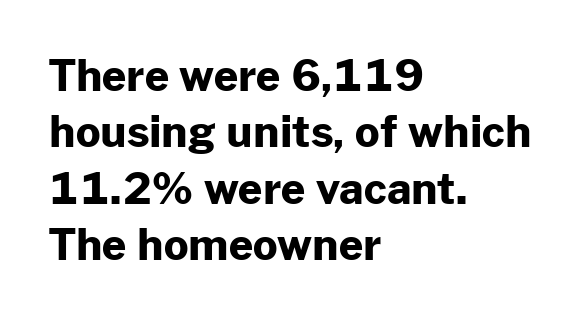
Q: Is the text bold? A: Yes.
Q: Is the text italic (slanted)? A: No, it is upright.
Q: Is the typeface a serif or a sans-serif typeface? A: Sans-serif.
Q: Is the text underlined? A: No.
Q: How is the paragraph aligned? A: Left-aligned.
Q: Is the spacing between letters normal or unusually wide? A: Normal.
Q: Is the spacing between lines tight, normal or loose? A: Normal.
Q: Width (condensed, normal, or wide)? A: Normal.
Q: Stroke contrast? A: Low.
Q: x-height? A: Medium.
Q: Monospaced? A: No.
